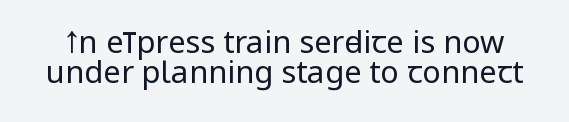
The image shows 31 px regular-weight, condensed sans-serif type, upright; set tight line spacing (0.98x), normal letter spacing, not underlined; low stroke contrast and a large x-height.
